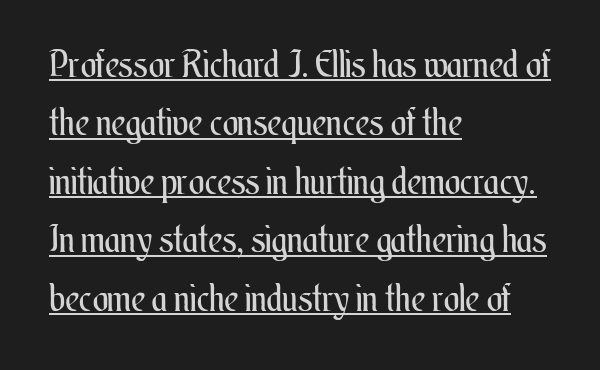
The image shows 37 px regular-weight, condensed type, upright; set left-aligned, normal line spacing (1.58x), normal letter spacing, underlined; medium stroke contrast and a small x-height.
